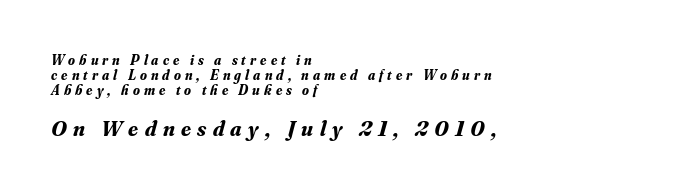
{"italic": "yes", "lean": "right", "slant_degrees": 16, "bold": "yes", "underline": "no", "align": "left", "line_spacing": "tight", "line_spacing_ratio": 1.08, "letter_spacing": "wide", "letter_spacing_em": 0.29, "larger_block": "second", "size_ratio": 1.57, "glyph_px": 22}
